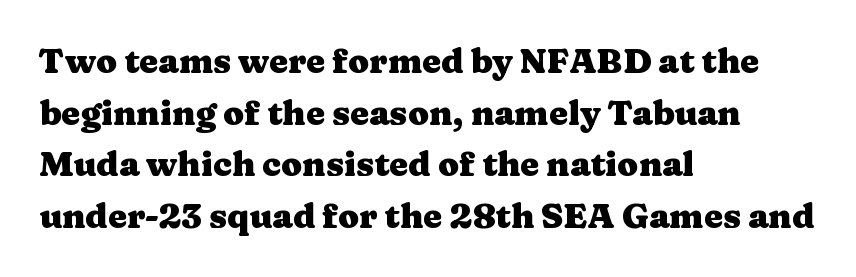
Type without underlining. The compositor pushed each line to the left boundary. Weight: bold. Caption: standard tracking, unaltered.
